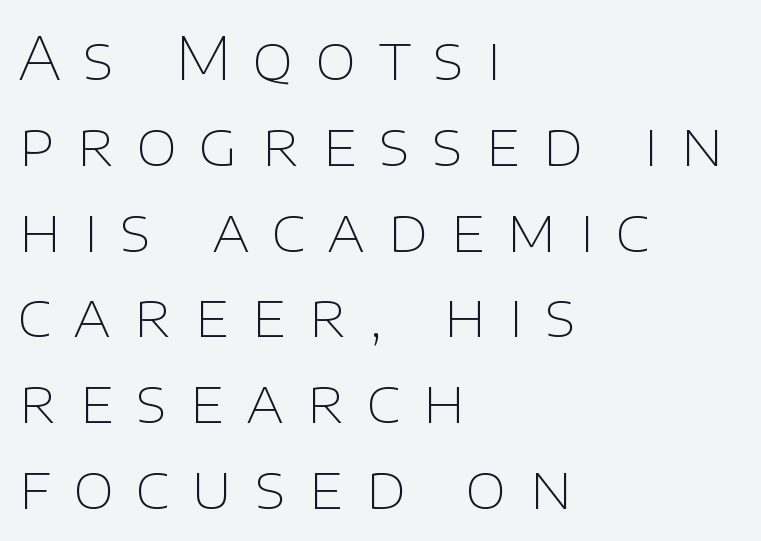
The text block is weighted toward the left margin, trailing off unevenly rightward. It's the straight-up-and-down kind of type. Weight: in the light-to-regular range. Do the characters align in a grid? No, the font is proportional. Check where the strokes stop: nothing finishes them off — pure sans. The words here are not underlined.
